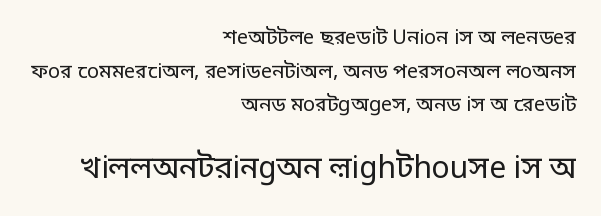
Q: Is the text bold? A: No.
Q: Is the text italic (slanted)? A: No, it is upright.
Q: Is the typeface a serif or a sans-serif typeface? A: Sans-serif.
Q: Is the text underlined? A: No.
Q: How is the paragraph aligned? A: Right-aligned.
Q: Is the spacing between letters normal or unusually wide? A: Normal.
Q: Is the spacing between lines tight, normal or loose? A: Normal.
Q: Which block of text is set in a larger size, the first (top) or the second (bottom)? A: The second (bottom) one.
Q: Width (condensed, normal, or wide)? A: Normal.
Q: Stroke contrast? A: Low.
Q: x-height? A: Large.
Q: Monospaced? A: No.
